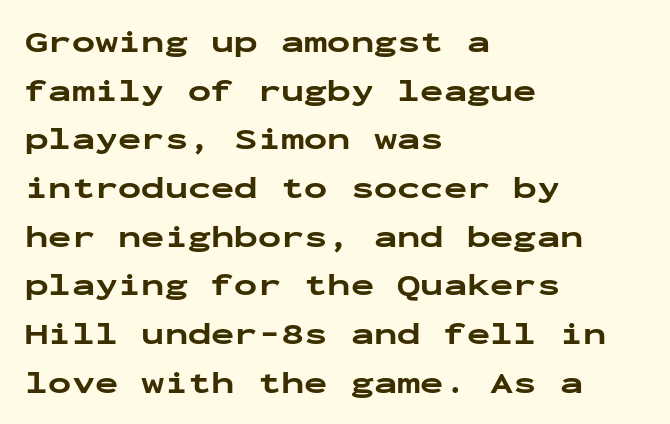
Q: Is the text bold? A: Yes.
Q: Is the text italic (slanted)? A: No, it is upright.
Q: Is the typeface a serif or a sans-serif typeface? A: Sans-serif.
Q: Is the text underlined? A: No.
Q: How is the paragraph aligned? A: Left-aligned.
Q: Is the spacing between letters normal or unusually wide? A: Normal.
Q: Is the spacing between lines tight, normal or loose? A: Normal.
Q: Width (condensed, normal, or wide)? A: Wide.
Q: Stroke contrast? A: Low.
Q: x-height? A: Medium.
Q: Monospaced? A: Yes.
